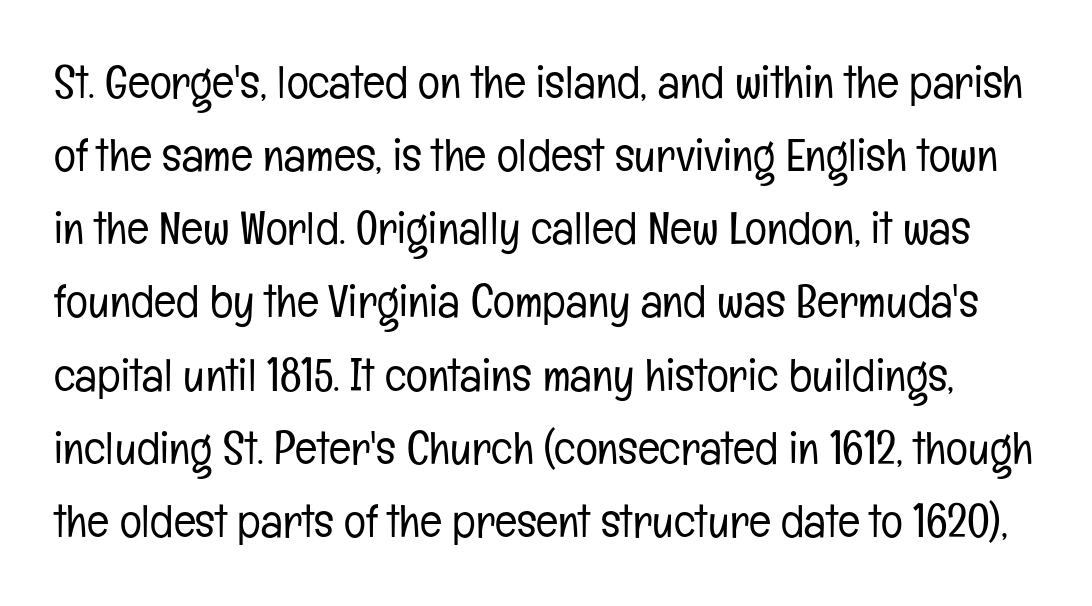
Q: Is the text bold? A: No.
Q: Is the text italic (slanted)? A: No, it is upright.
Q: Is the typeface a serif or a sans-serif typeface? A: Sans-serif.
Q: Is the text underlined? A: No.
Q: Is the spacing between letters normal or unusually wide? A: Normal.
Q: Is the spacing between lines tight, normal or loose? A: Normal.
Q: Width (condensed, normal, or wide)? A: Condensed.
Q: Stroke contrast? A: Low.
Q: x-height? A: Medium.
Q: Monospaced? A: No.
